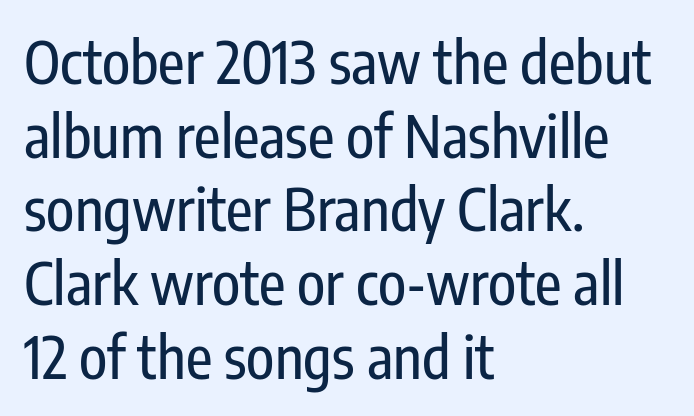
Q: Is the text italic (slanted)? A: No, it is upright.
Q: Is the typeface a serif or a sans-serif typeface? A: Sans-serif.
Q: Is the text underlined? A: No.
Q: How is the paragraph aligned? A: Left-aligned.
Q: Is the spacing between letters normal or unusually wide? A: Normal.
Q: Is the spacing between lines tight, normal or loose? A: Normal.
Q: Width (condensed, normal, or wide)? A: Condensed.
Q: Stroke contrast? A: Low.
Q: x-height? A: Medium.
Q: Monospaced? A: No.
